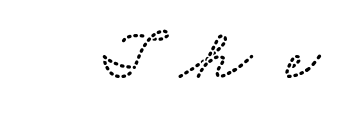
The image shows 73 px wide type; set unusually wide letter spacing (+0.47 em), not underlined; low stroke contrast and a small x-height.
